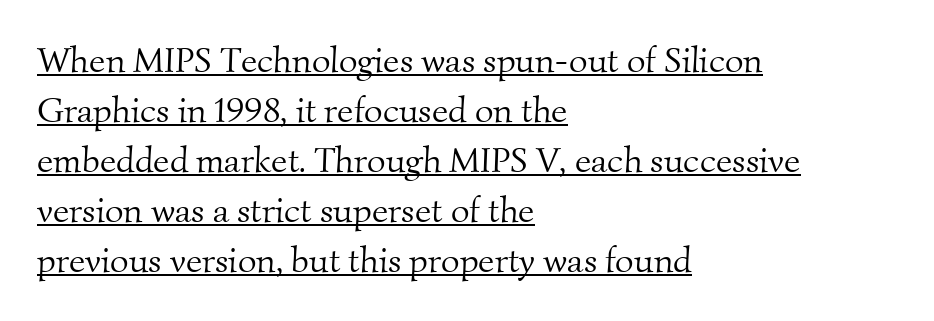
Baseline-to-baseline distance is the conventional proportion of letter height. The face used here is proportionally spaced, like ordinary book or web type. Typeset ragged right — the left edge is the straight one. Note: serifs present on the glyphs. Weight: regular or lighter.
